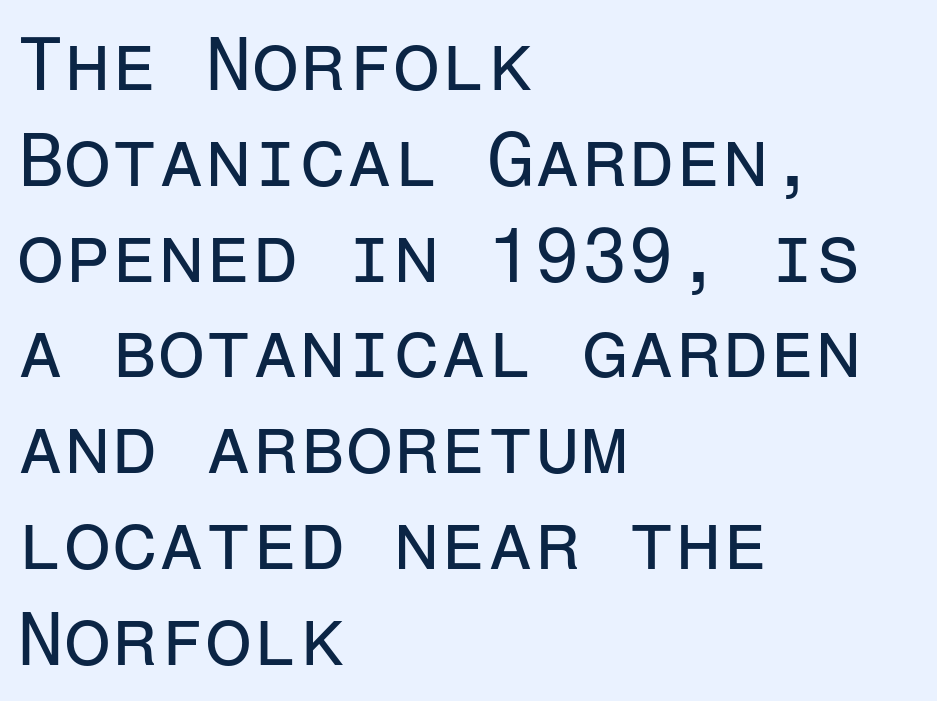
{"serif": "no", "italic": "no", "bold": "no", "weight": "regular", "width": "normal", "stroke_contrast": "low", "x_height": "medium", "monospaced": "yes", "underline": "no", "align": "left", "line_spacing": "normal", "line_spacing_ratio": 1.26, "letter_spacing": "normal", "letter_spacing_em": 0.0, "glyph_px": 76}
